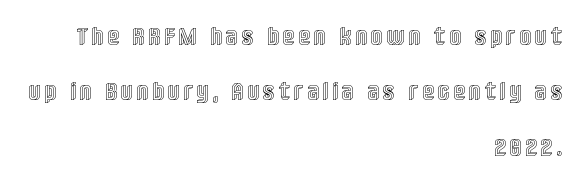
Q: Is the text italic (slanted)? A: No, it is upright.
Q: Is the text underlined? A: No.
Q: How is the paragraph aligned? A: Right-aligned.
Q: Is the spacing between letters normal or unusually wide? A: Unusually wide.
Q: Is the spacing between lines tight, normal or loose? A: Loose.
